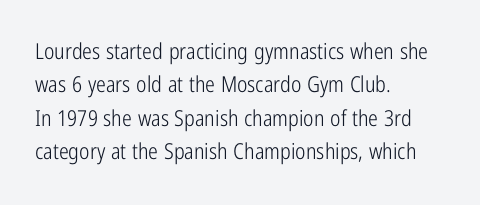
Summary of vertical rhythm: regular, with standard interline spacing. No extra ink here — the face is not bold. Quick note: not italic, upright. Horizontal alignment here is leftward, the default for most running prose.
